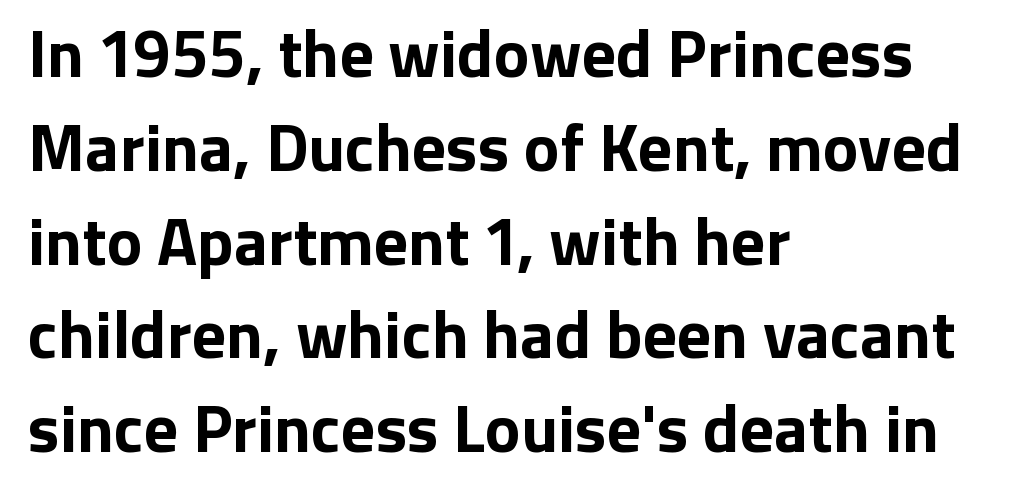
Q: Is the text bold? A: Yes.
Q: Is the text italic (slanted)? A: No, it is upright.
Q: Is the typeface a serif or a sans-serif typeface? A: Sans-serif.
Q: Is the text underlined? A: No.
Q: How is the paragraph aligned? A: Left-aligned.
Q: Is the spacing between letters normal or unusually wide? A: Normal.
Q: Is the spacing between lines tight, normal or loose? A: Normal.
Q: Width (condensed, normal, or wide)? A: Normal.
Q: Stroke contrast? A: Low.
Q: x-height? A: Medium.
Q: Monospaced? A: No.
